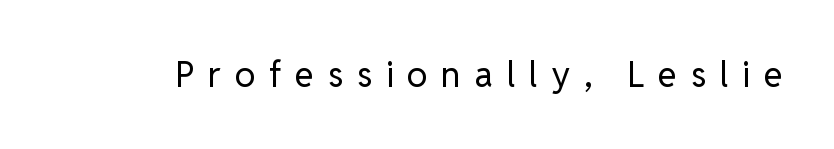
The image shows 35 px regular-weight sans-serif type, upright; set unusually wide letter spacing (+0.39 em), not underlined; low stroke contrast and a medium x-height.
